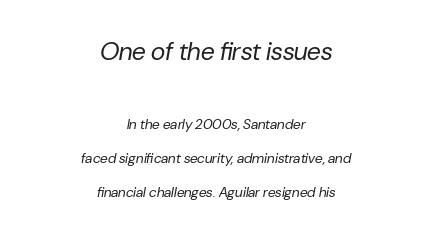
The image shows 25 px text type, italic (leaning right); set centered, loose line spacing (2.41x), normal letter spacing, not underlined; the first (top) block is 1.79x larger.
